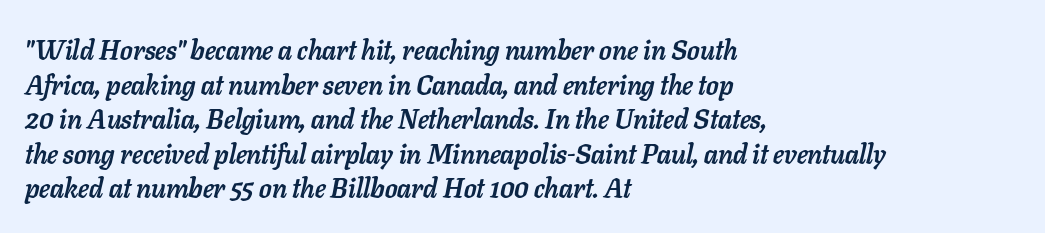
{"italic": "yes", "lean": "right", "slant_degrees": 11, "bold": "yes", "underline": "no", "align": "left", "line_spacing": "normal", "line_spacing_ratio": 1.28, "letter_spacing": "normal", "letter_spacing_em": 0.0, "glyph_px": 27}
